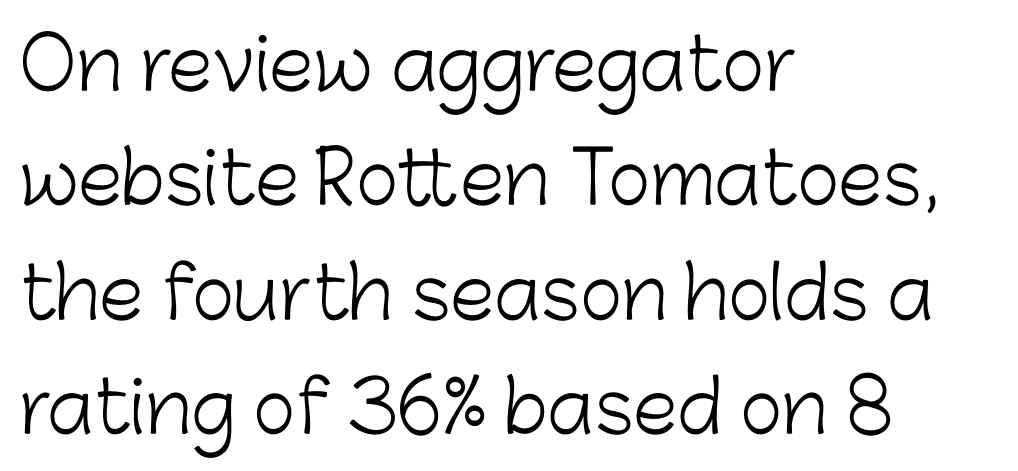
The image shows 72 px light sans-serif type, upright; set left-aligned, normal line spacing (1.59x), normal letter spacing, not underlined; low stroke contrast and a medium x-height.
